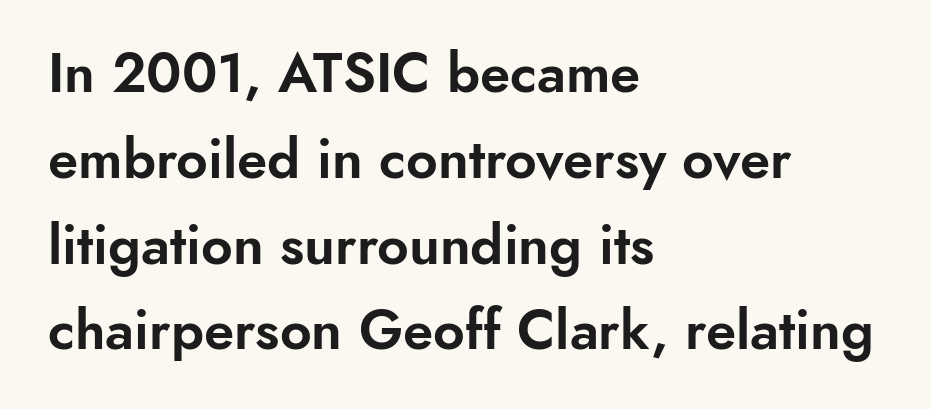
Q: Is the text italic (slanted)? A: No, it is upright.
Q: Is the typeface a serif or a sans-serif typeface? A: Sans-serif.
Q: Is the text underlined? A: No.
Q: How is the paragraph aligned? A: Left-aligned.
Q: Is the spacing between letters normal or unusually wide? A: Normal.
Q: Is the spacing between lines tight, normal or loose? A: Normal.
Q: Width (condensed, normal, or wide)? A: Normal.
Q: Stroke contrast? A: Low.
Q: x-height? A: Small.
Q: Monospaced? A: No.
